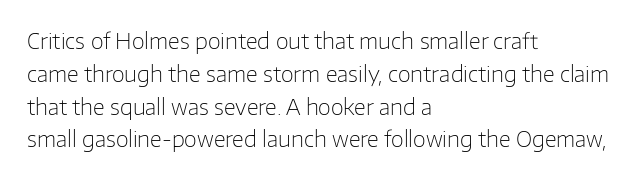
{"italic": "no", "bold": "no", "underline": "no", "align": "left", "line_spacing": "normal", "line_spacing_ratio": 1.56, "letter_spacing": "normal", "letter_spacing_em": 0.0, "glyph_px": 21}
